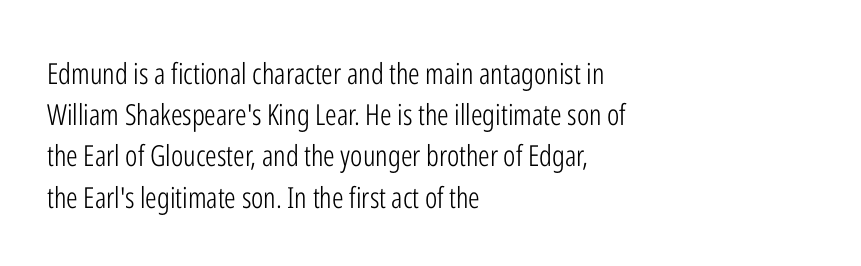
{"serif": "no", "italic": "no", "bold": "no", "weight": "light", "width": "condensed", "stroke_contrast": "low", "x_height": "medium", "monospaced": "no", "underline": "no", "align": "left", "line_spacing": "normal", "line_spacing_ratio": 1.42, "letter_spacing": "normal", "letter_spacing_em": 0.0, "glyph_px": 29}
